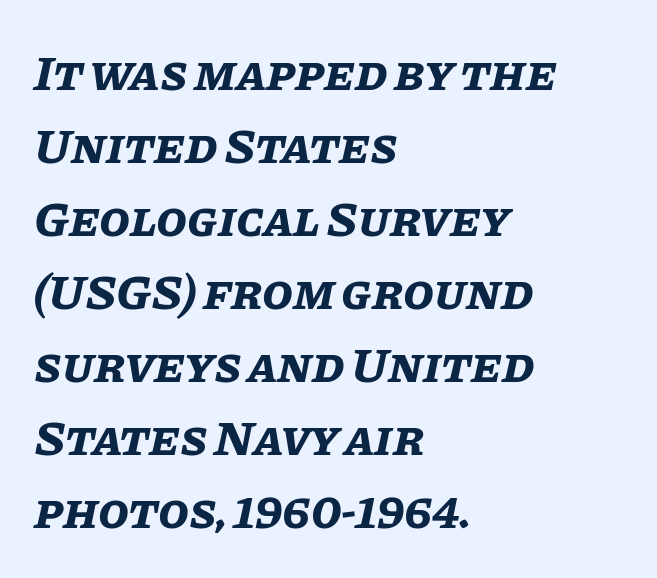
The image shows 50 px bold type, italic (leaning right); set left-aligned, normal line spacing (1.46x), normal letter spacing, not underlined; low stroke contrast and a large x-height.
